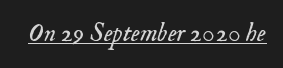
Q: Is the text bold? A: No.
Q: Is the text italic (slanted)? A: Yes, it leans right by about 18 degrees.
Q: Is the text underlined? A: Yes.
Q: Is the spacing between letters normal or unusually wide? A: Normal.
